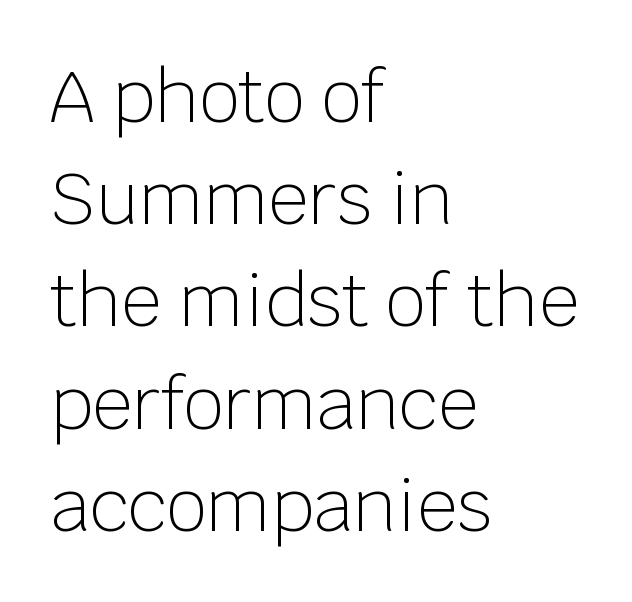
Counters stay open thanks to moderate or lighter strokes. Spacing verdict: proportional, widths tailored to each character. Short note: letters normally spaced. Reading down the block, your eye returns to a fixed left position each line.
